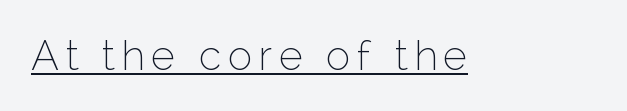
Here the designer chose a conventional face with non-uniform glyph widths. These lines were composed using upright roman letters. Does a line run under the words? Yes, clearly. The strokes carry an ordinary text weight at most.
